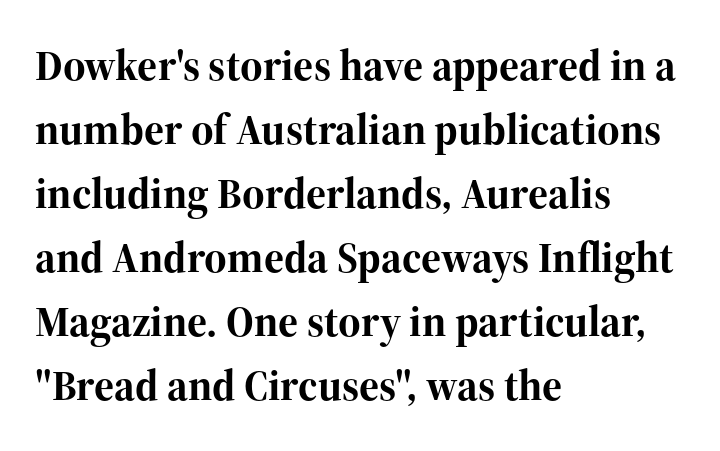
Q: Is the text bold? A: Yes.
Q: Is the text italic (slanted)? A: No, it is upright.
Q: Is the typeface a serif or a sans-serif typeface? A: Serif.
Q: Is the text underlined? A: No.
Q: How is the paragraph aligned? A: Left-aligned.
Q: Is the spacing between letters normal or unusually wide? A: Normal.
Q: Is the spacing between lines tight, normal or loose? A: Normal.
Q: Width (condensed, normal, or wide)? A: Normal.
Q: Stroke contrast? A: High.
Q: x-height? A: Medium.
Q: Monospaced? A: No.
